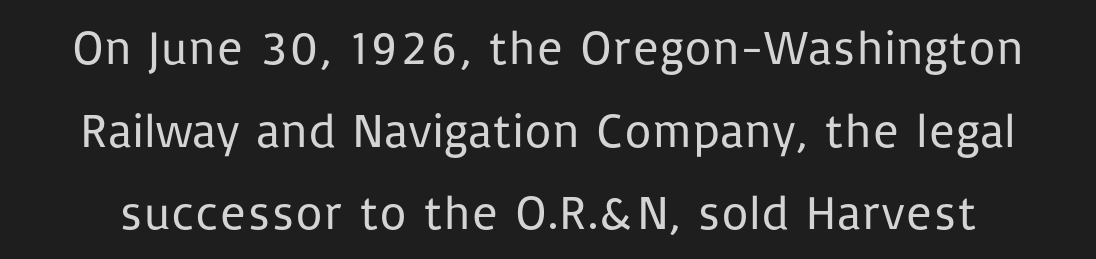
Q: Is the text bold? A: No.
Q: Is the text italic (slanted)? A: No, it is upright.
Q: Is the typeface a serif or a sans-serif typeface? A: Sans-serif.
Q: Is the text underlined? A: No.
Q: Is the spacing between letters normal or unusually wide? A: Normal.
Q: Width (condensed, normal, or wide)? A: Normal.
Q: Stroke contrast? A: Low.
Q: x-height? A: Medium.
Q: Monospaced? A: No.
